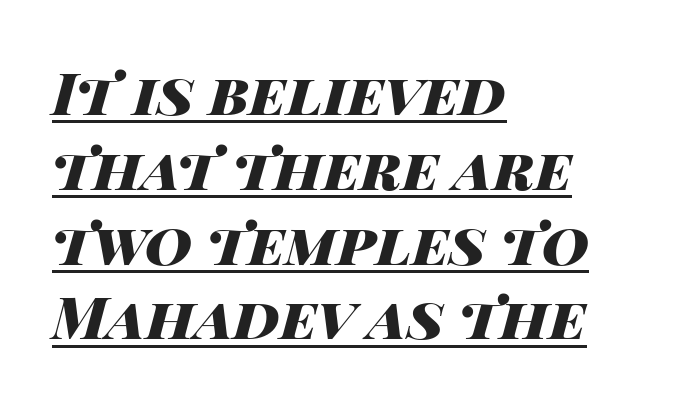
Q: Is the text bold? A: Yes.
Q: Is the text italic (slanted)? A: Yes, it leans right by about 14 degrees.
Q: Is the text underlined? A: Yes.
Q: How is the paragraph aligned? A: Left-aligned.
Q: Is the spacing between letters normal or unusually wide? A: Normal.
Q: Is the spacing between lines tight, normal or loose? A: Normal.
Q: Width (condensed, normal, or wide)? A: Wide.
Q: Stroke contrast? A: High.
Q: x-height? A: Large.
Q: Monospaced? A: No.
